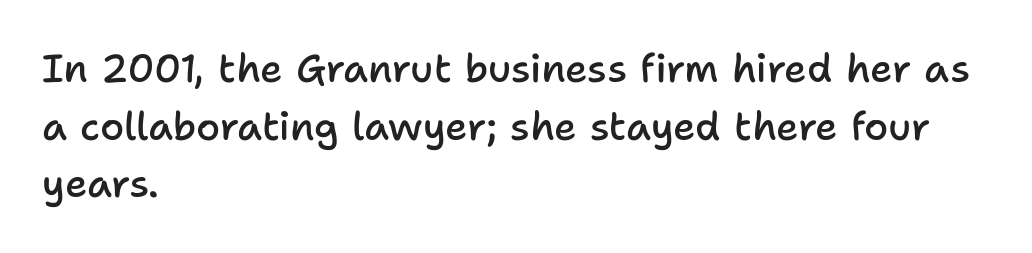
{"serif": "no", "italic": "no", "bold": "semi", "weight": "semibold", "width": "normal", "stroke_contrast": "low", "x_height": "medium", "monospaced": "no", "underline": "no", "align": "left", "line_spacing": "normal", "line_spacing_ratio": 1.48, "letter_spacing": "normal", "letter_spacing_em": 0.0, "glyph_px": 39}
